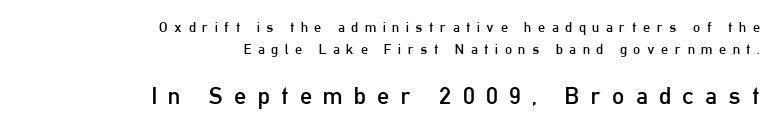
The baseline area is clear. Tracking here is generous; glyphs stand well apart from one another. The lower block of text is set noticeably larger than the block above it. The lines are quadded right. The block of text has a typical density, with ordinary space between rows.
